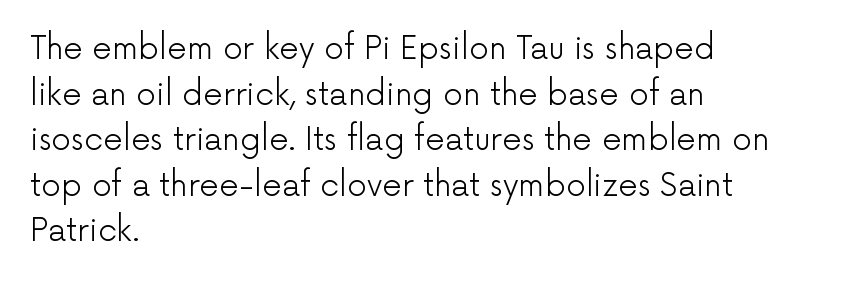
The image shows 31 px light sans-serif type, upright; set left-aligned, normal line spacing (1.47x), normal letter spacing, not underlined; low stroke contrast and a medium x-height.
